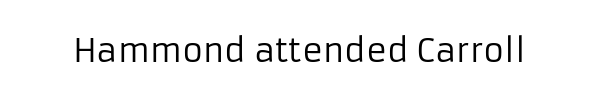
The image shows 32 px regular-weight sans-serif type, upright; set normal letter spacing, not underlined; low stroke contrast and a medium x-height.
